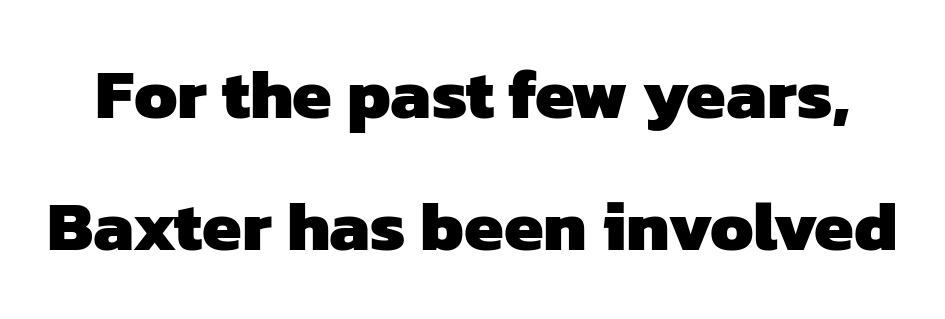
Q: Is the text bold? A: Yes.
Q: Is the typeface a serif or a sans-serif typeface? A: Sans-serif.
Q: Is the text underlined? A: No.
Q: Is the spacing between letters normal or unusually wide? A: Normal.
Q: Width (condensed, normal, or wide)? A: Normal.
Q: Stroke contrast? A: Low.
Q: x-height? A: Medium.
Q: Monospaced? A: No.
